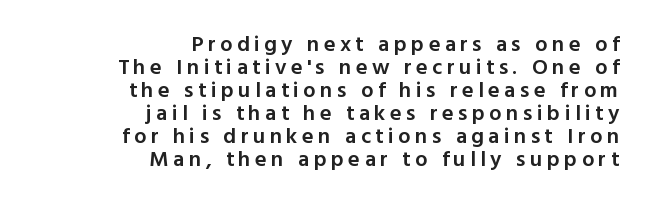
The image shows 22 px text type, upright; set right-aligned, tight line spacing (1.05x), unusually wide letter spacing (+0.2 em), not underlined.
